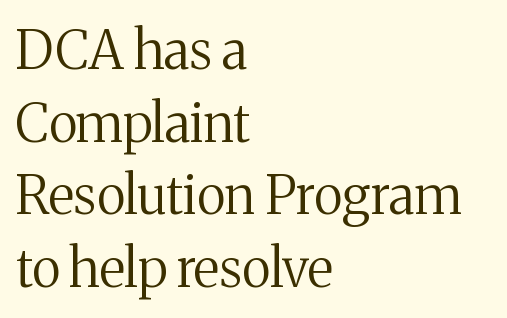
The image shows 53 px regular-weight serif type, upright; set left-aligned, normal line spacing (1.37x), normal letter spacing, not underlined; medium stroke contrast and a medium x-height.
